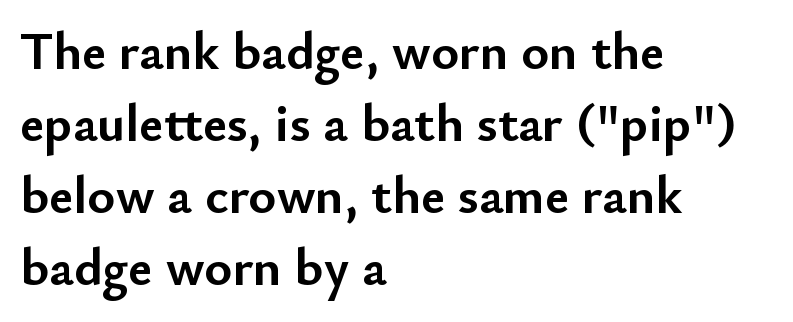
Q: Is the text bold? A: Yes.
Q: Is the text italic (slanted)? A: No, it is upright.
Q: Is the typeface a serif or a sans-serif typeface? A: Sans-serif.
Q: Is the text underlined? A: No.
Q: How is the paragraph aligned? A: Left-aligned.
Q: Is the spacing between letters normal or unusually wide? A: Normal.
Q: Is the spacing between lines tight, normal or loose? A: Normal.
Q: Width (condensed, normal, or wide)? A: Normal.
Q: Stroke contrast? A: Low.
Q: x-height? A: Small.
Q: Monospaced? A: No.
